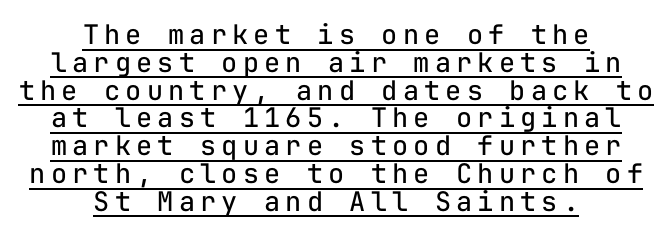
{"italic": "no", "bold": "no", "underline": "yes", "align": "center", "line_spacing": "tight", "line_spacing_ratio": 1.03, "glyph_px": 27}
